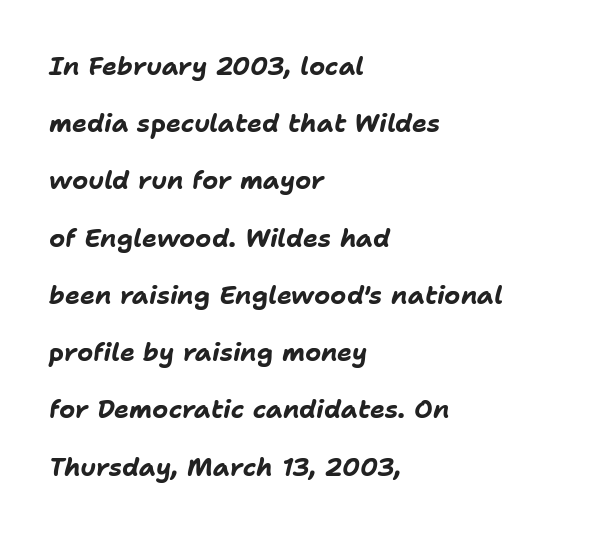
{"italic": "yes", "lean": "right", "slant_degrees": 11, "bold": "yes", "underline": "no", "align": "left", "line_spacing": "loose", "line_spacing_ratio": 2.29, "letter_spacing": "normal", "letter_spacing_em": 0.0, "glyph_px": 25}
